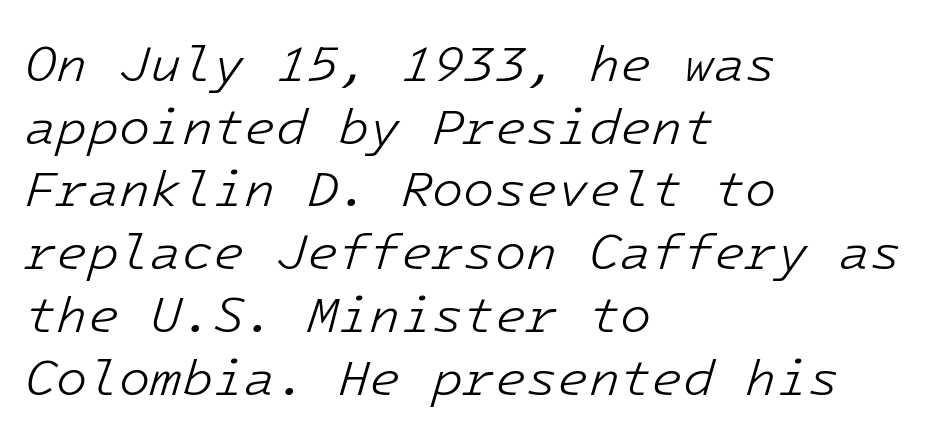
{"italic": "yes", "lean": "right", "slant_degrees": 16, "bold": "no", "weight": "light", "width": "normal", "stroke_contrast": "low", "x_height": "medium", "monospaced": "yes", "underline": "no", "align": "left", "line_spacing_ratio": 1.23, "letter_spacing": "normal", "letter_spacing_em": 0.0, "glyph_px": 51}
